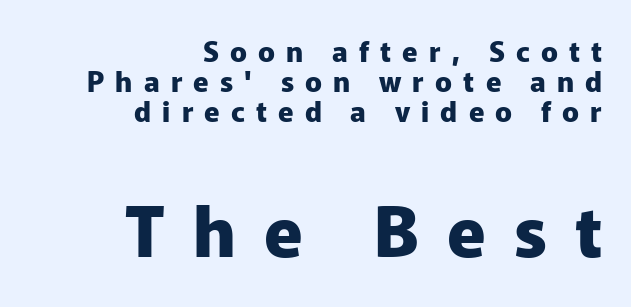
The image shows 70 px heavy sans-serif type, upright; set right-aligned, tight line spacing (1.07x), unusually wide letter spacing (+0.4 em), not underlined; the second (bottom) block is 2.5x larger; low stroke contrast and a medium x-height.
